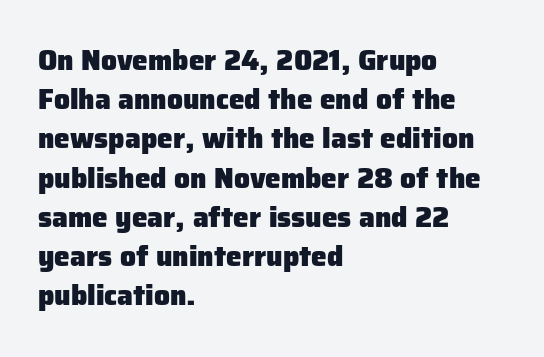
The image shows 28 px heavy sans-serif type, upright; set left-aligned, normal line spacing (1.4x), normal letter spacing, not underlined; low stroke contrast and a medium x-height.
